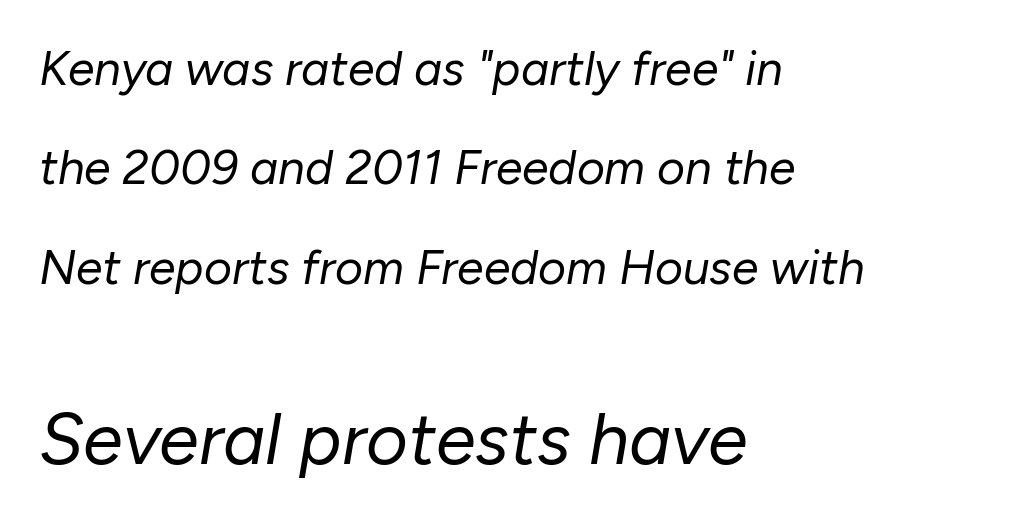
Q: Is the text bold? A: No.
Q: Is the text italic (slanted)? A: Yes, it leans right by about 10 degrees.
Q: Is the text underlined? A: No.
Q: How is the paragraph aligned? A: Left-aligned.
Q: Is the spacing between letters normal or unusually wide? A: Normal.
Q: Is the spacing between lines tight, normal or loose? A: Loose.
Q: Which block of text is set in a larger size, the first (top) or the second (bottom)? A: The second (bottom) one.
Q: Width (condensed, normal, or wide)? A: Normal.
Q: Stroke contrast? A: Low.
Q: x-height? A: Medium.
Q: Monospaced? A: No.
